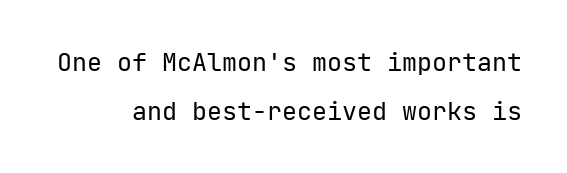
The image shows 25 px text type, upright; set loose line spacing (1.95x), normal letter spacing, not underlined.
